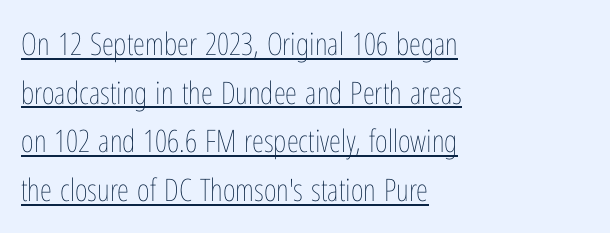
Q: Is the text bold? A: No.
Q: Is the text italic (slanted)? A: No, it is upright.
Q: Is the text underlined? A: Yes.
Q: How is the paragraph aligned? A: Left-aligned.
Q: Is the spacing between letters normal or unusually wide? A: Normal.
Q: Is the spacing between lines tight, normal or loose? A: Normal.
Q: Width (condensed, normal, or wide)? A: Condensed.
Q: Stroke contrast? A: Low.
Q: x-height? A: Medium.
Q: Monospaced? A: No.
